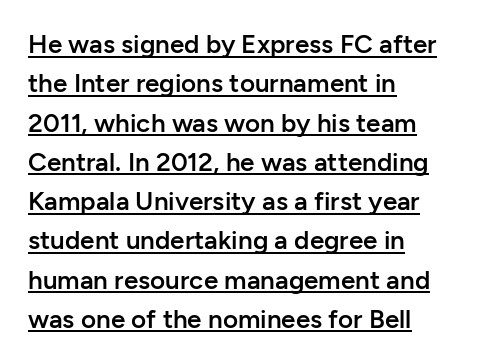
This is the in-between weight designers call semibold or demi. Is there much room between lines? A standard amount, neither cramped nor airy. Every word sits above its own underline. Short note: letters normally spaced.
